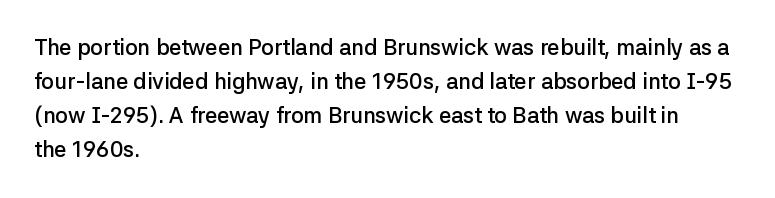
The image shows 22 px text type, upright; set left-aligned, normal line spacing (1.55x), normal letter spacing, not underlined.
